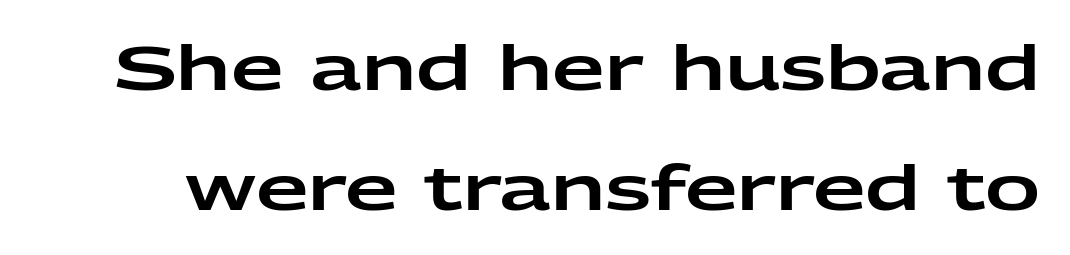
{"serif": "no", "italic": "no", "width": "wide", "stroke_contrast": "low", "x_height": "medium", "monospaced": "no", "underline": "no", "line_spacing": "loose", "line_spacing_ratio": 1.97, "letter_spacing": "normal", "letter_spacing_em": 0.0, "glyph_px": 61}
